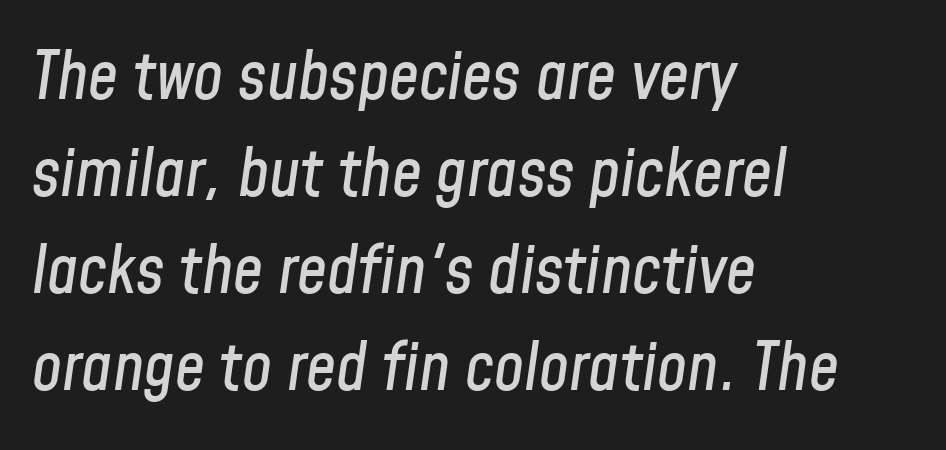
The image shows 67 px condensed type, italic (leaning right); set left-aligned, normal line spacing (1.45x), normal letter spacing, not underlined; low stroke contrast and a medium x-height.
